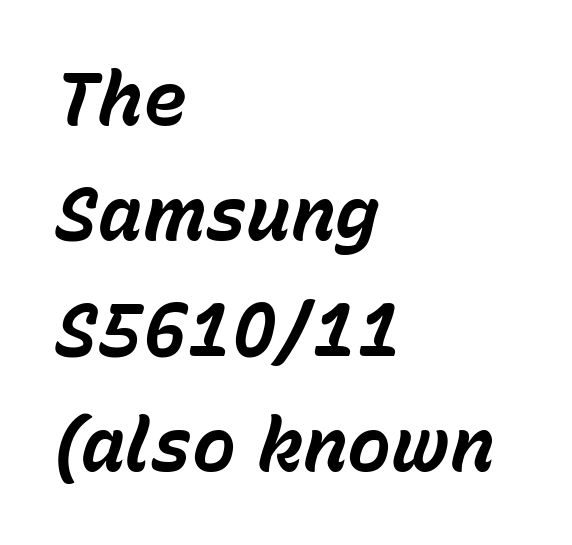
Leftover space on each line is placed entirely after the last word. Check under the words: just untouched page. Compared with an ordinary text face, these strokes are far heavier — a full bold. The passage shown stacks its lines at a standard gap.
